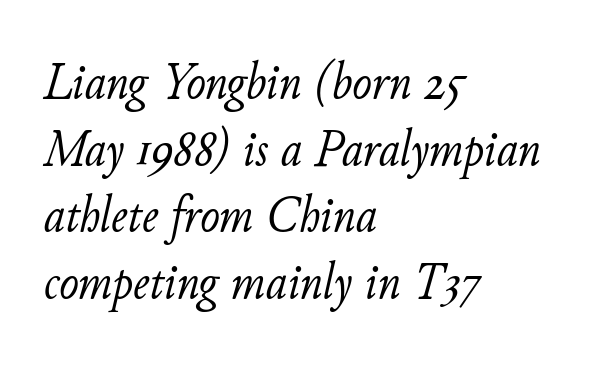
{"italic": "yes", "lean": "right", "slant_degrees": 11, "bold": "no", "weight": "light", "width": "normal", "stroke_contrast": "low", "x_height": "small", "monospaced": "no", "underline": "no", "align": "left", "line_spacing": "normal", "line_spacing_ratio": 1.28, "letter_spacing": "normal", "letter_spacing_em": 0.0, "glyph_px": 52}
